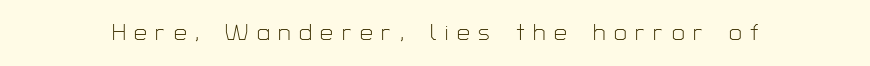
Q: Is the text bold? A: No.
Q: Is the text italic (slanted)? A: No, it is upright.
Q: Is the text underlined? A: No.
Q: Is the spacing between letters normal or unusually wide? A: Unusually wide.
